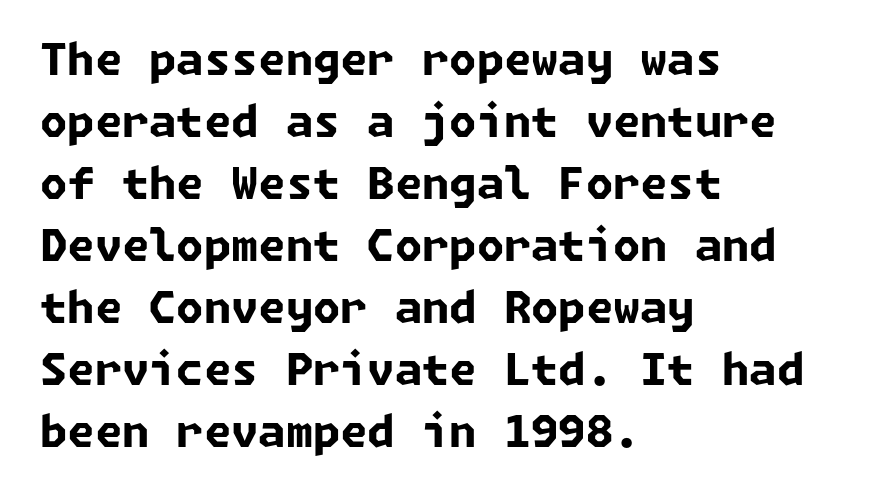
The passage shown is typeset with a sans-serif family. Type without underlining. The strokes are fattened all the way to bold. Layout note: lines flush left. Nobody touched the tracking dial on this one. Leading matches the norm, producing a regular column.
